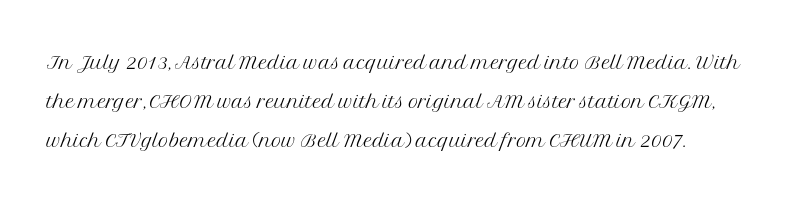
{"serif": "yes", "bold": "no", "weight": "light", "width": "normal", "stroke_contrast": "medium", "x_height": "medium", "monospaced": "no", "underline": "no", "line_spacing": "normal", "line_spacing_ratio": 1.39, "letter_spacing": "normal", "letter_spacing_em": 0.0, "glyph_px": 28}
